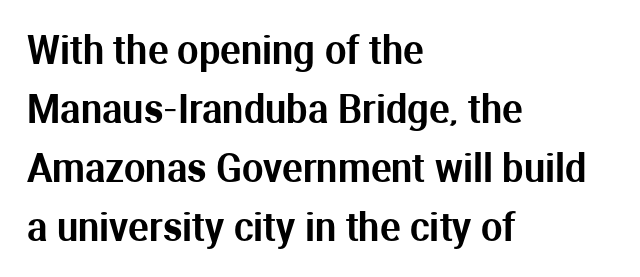
{"serif": "no", "italic": "no", "width": "normal", "stroke_contrast": "medium", "x_height": "medium", "monospaced": "no", "underline": "no", "align": "left", "line_spacing": "normal", "line_spacing_ratio": 1.55, "letter_spacing": "normal", "letter_spacing_em": 0.0, "glyph_px": 38}
